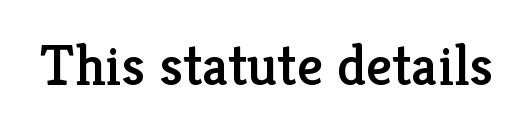
Spacing verdict: proportional, widths tailored to each character. Style check: upright. Words float on clear page, feet unadorned. This sample uses plain, unmodified letter spacing. Examine the stroke ends and you'll spot serifs.
